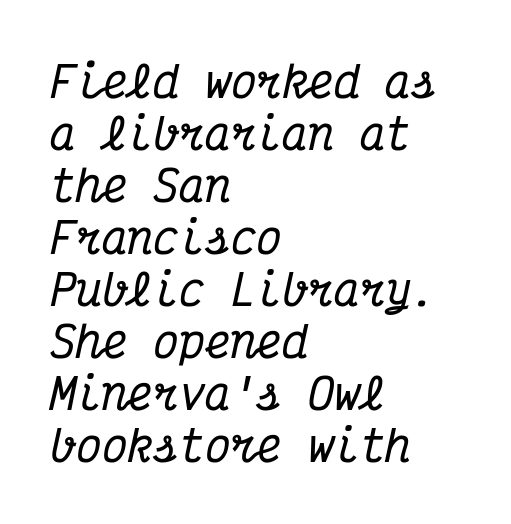
{"serif": "yes", "italic": "yes", "lean": "right", "slant_degrees": 12, "width": "condensed", "stroke_contrast": "medium", "x_height": "medium", "monospaced": "yes", "underline": "no", "align": "left", "line_spacing_ratio": 1.21, "letter_spacing": "normal", "letter_spacing_em": 0.0, "glyph_px": 43}
